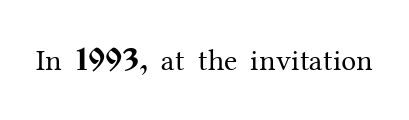
A bare baseline throughout the passage. These lines are composed in type with serifs. It's the straight-up-and-down kind of type. The letters advance in unequal steps, a hallmark of proportional type. Between one letter and the next there's only the usual sliver of space.
